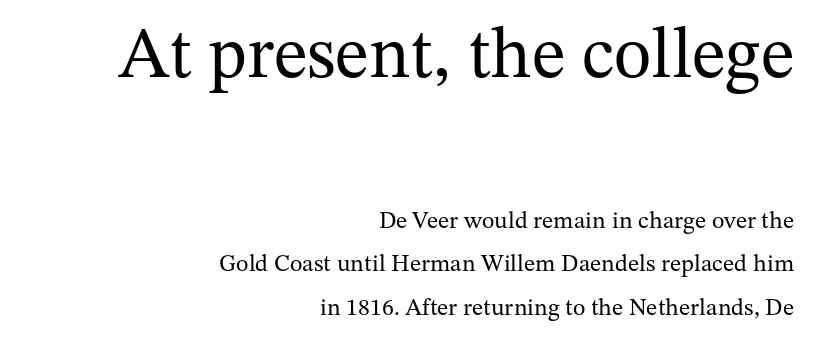
The image shows 72 px regular-weight serif type, upright; set right-aligned, line spacing 1.8x, normal letter spacing, not underlined; the first (top) block is 3.0x larger; medium stroke contrast and a medium x-height.
